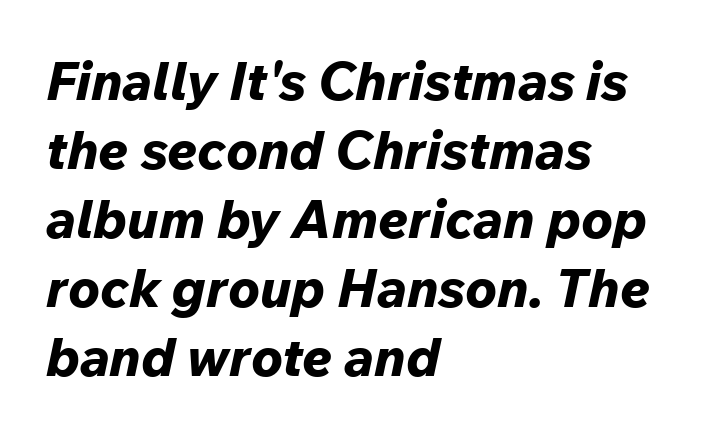
{"italic": "yes", "lean": "right", "slant_degrees": 12, "bold": "yes", "weight": "bold", "width": "normal", "stroke_contrast": "low", "x_height": "medium", "monospaced": "no", "underline": "no", "align": "left", "line_spacing": "normal", "line_spacing_ratio": 1.3, "letter_spacing": "normal", "letter_spacing_em": 0.0, "glyph_px": 53}
